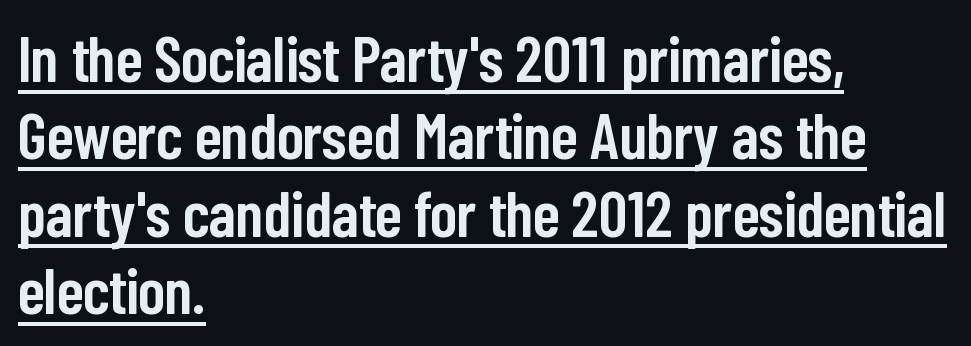
{"serif": "no", "italic": "no", "bold": "semi", "weight": "semibold", "width": "condensed", "stroke_contrast": "low", "x_height": "medium", "monospaced": "no", "underline": "yes", "align": "left", "line_spacing_ratio": 1.21, "letter_spacing": "normal", "letter_spacing_em": 0.0, "glyph_px": 64}
